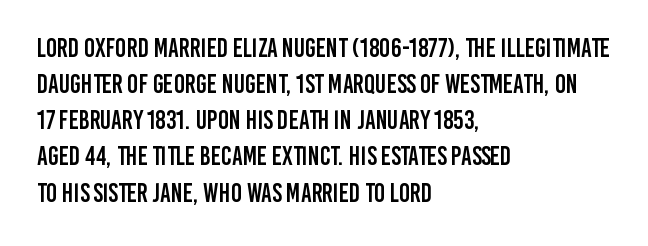
Q: Is the text italic (slanted)? A: No, it is upright.
Q: Is the text underlined? A: No.
Q: How is the paragraph aligned? A: Left-aligned.
Q: Is the spacing between letters normal or unusually wide? A: Normal.
Q: Is the spacing between lines tight, normal or loose? A: Normal.
